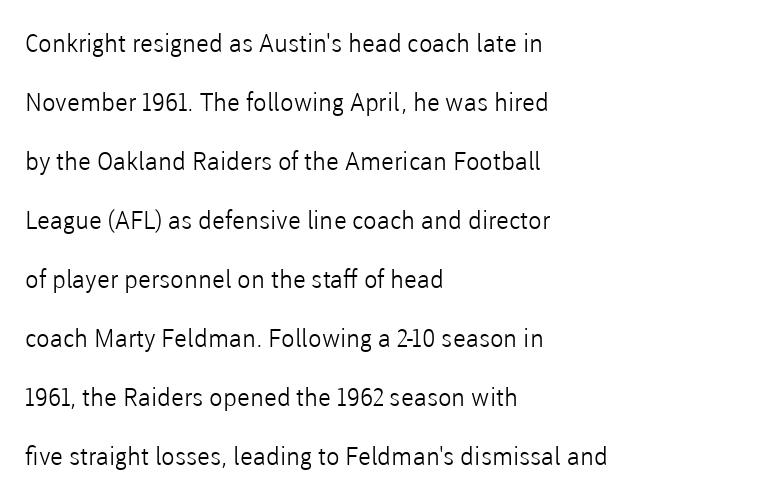
Q: Is the text bold? A: No.
Q: Is the text italic (slanted)? A: No, it is upright.
Q: Is the text underlined? A: No.
Q: How is the paragraph aligned? A: Left-aligned.
Q: Is the spacing between letters normal or unusually wide? A: Normal.
Q: Is the spacing between lines tight, normal or loose? A: Loose.
